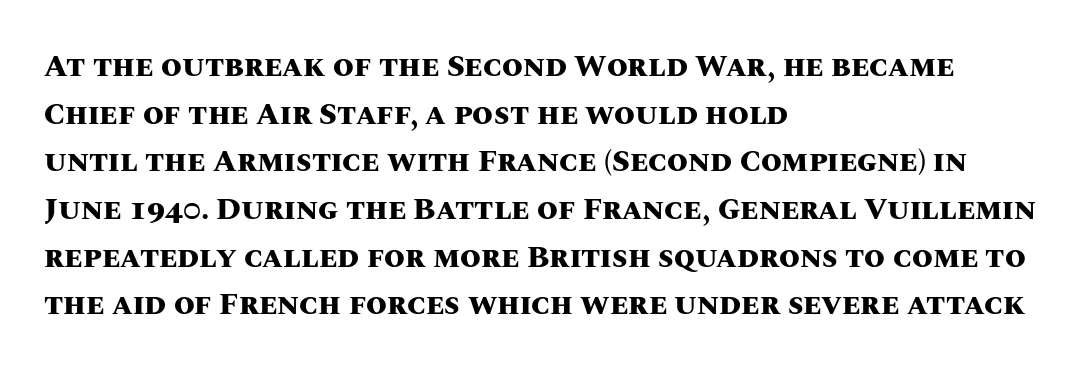
Tracking value appears to be zero — textbook default spacing. Alignment: flush left. These words are printed bold, with thick strokes throughout. A typesetter would call this proportional, since set widths differ per character.
